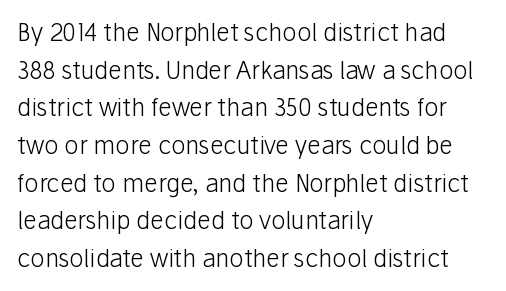
{"italic": "no", "bold": "no", "underline": "no", "align": "left", "line_spacing": "normal", "line_spacing_ratio": 1.57, "letter_spacing": "normal", "letter_spacing_em": 0.0, "glyph_px": 24}
